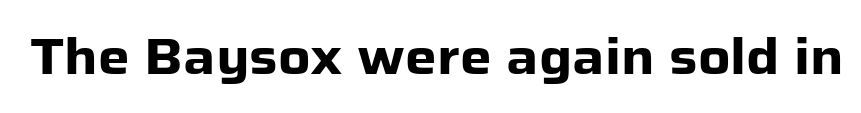
The image shows 50 px heavy sans-serif type, upright; set normal letter spacing, not underlined; low stroke contrast and a medium x-height.
